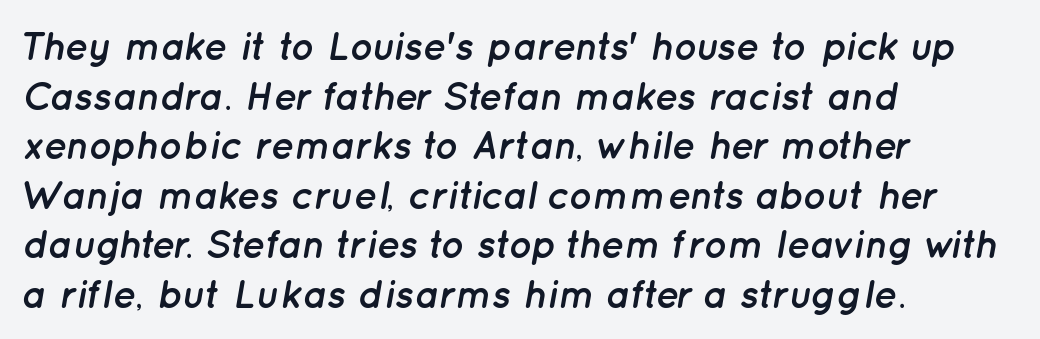
{"italic": "yes", "lean": "right", "slant_degrees": 12, "bold": "yes", "weight": "semibold", "width": "normal", "stroke_contrast": "low", "x_height": "medium", "monospaced": "no", "underline": "no", "align": "left", "line_spacing": "normal", "line_spacing_ratio": 1.27, "letter_spacing": "normal", "letter_spacing_em": 0.0, "glyph_px": 39}
